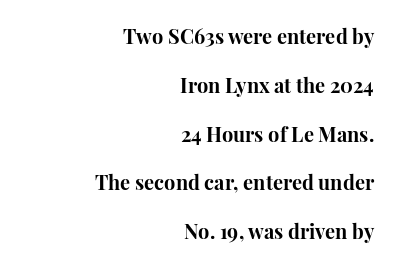
Q: Is the text bold? A: Yes.
Q: Is the text italic (slanted)? A: No, it is upright.
Q: Is the text underlined? A: No.
Q: How is the paragraph aligned? A: Right-aligned.
Q: Is the spacing between letters normal or unusually wide? A: Normal.
Q: Is the spacing between lines tight, normal or loose? A: Loose.
